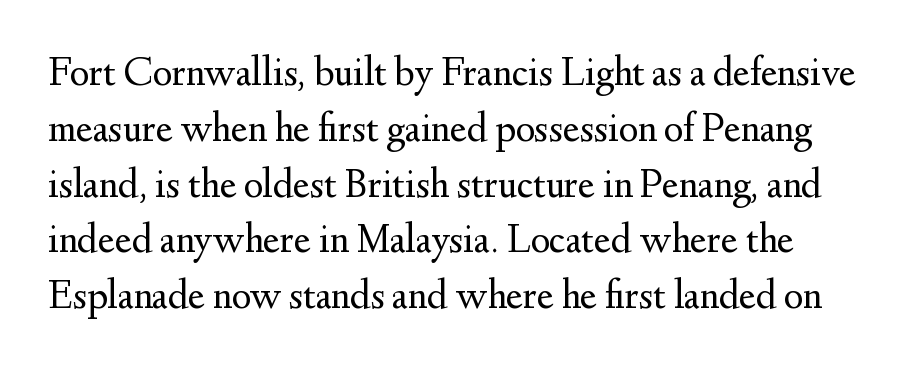
The image shows 41 px regular-weight serif type, upright; set normal line spacing (1.36x), normal letter spacing, not underlined; medium stroke contrast and a small x-height.
